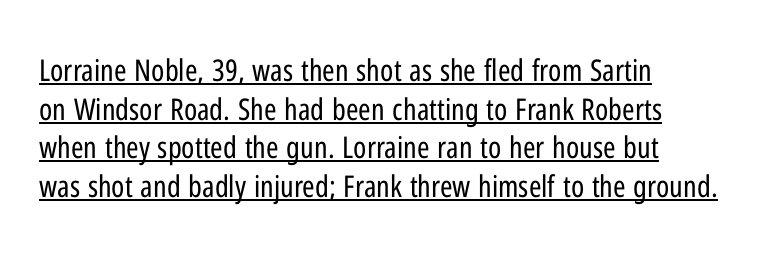
{"serif": "no", "italic": "no", "bold": "no", "weight": "regular", "width": "condensed", "stroke_contrast": "low", "x_height": "medium", "monospaced": "no", "underline": "yes", "align": "left", "line_spacing": "normal", "line_spacing_ratio": 1.29, "letter_spacing": "normal", "letter_spacing_em": 0.0, "glyph_px": 30}
